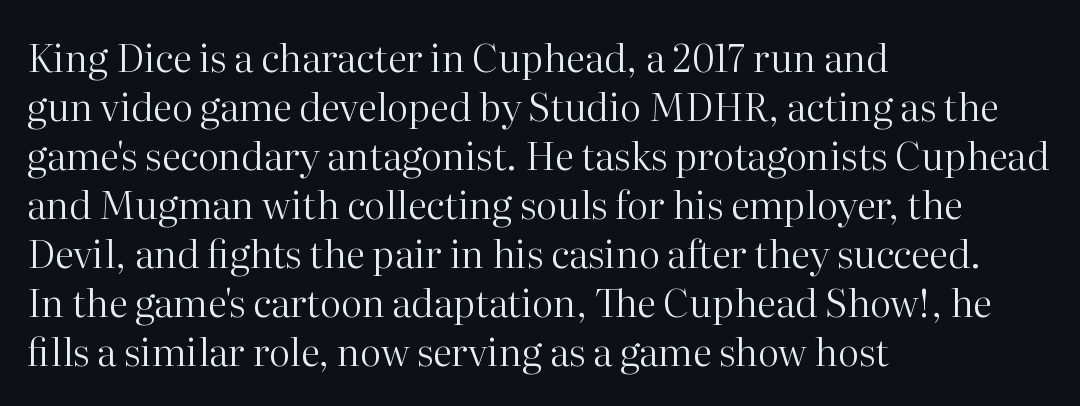
The image shows 38 px regular-weight serif type, upright; set left-aligned, normal line spacing (1.29x), normal letter spacing, not underlined; high stroke contrast and a medium x-height.
